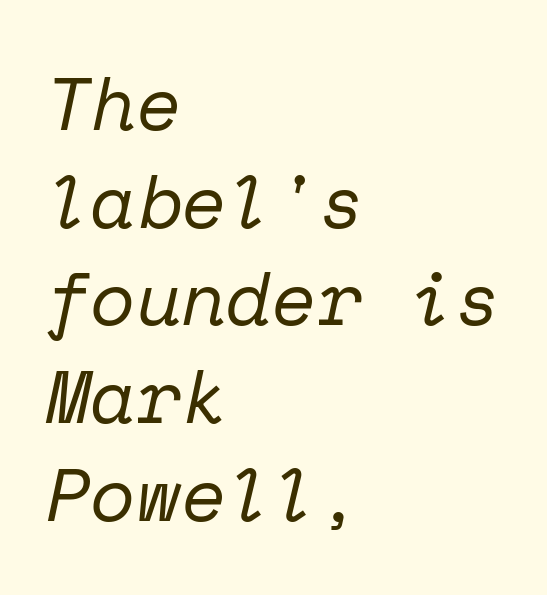
You could count columns in this text — the font is strictly monospaced. Descenders hang freely into open space. Is the type slanted? Yes — the strokes lean at a clear angle. Serifs: yes, visible at the terminals of the letterforms.
